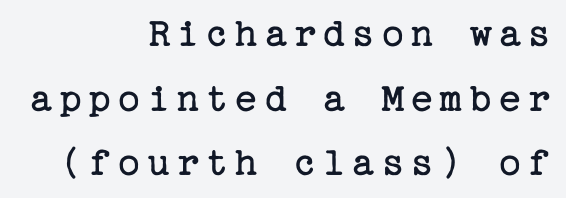
{"serif": "yes", "italic": "no", "bold": "no", "weight": "regular", "width": "normal", "stroke_contrast": "low", "x_height": "medium", "underline": "no", "align": "right", "line_spacing": "normal", "line_spacing_ratio": 1.54, "glyph_px": 42}
